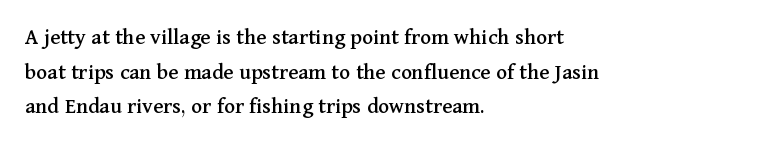
The image shows 23 px text type, upright; set left-aligned, normal line spacing (1.51x), normal letter spacing, not underlined.
